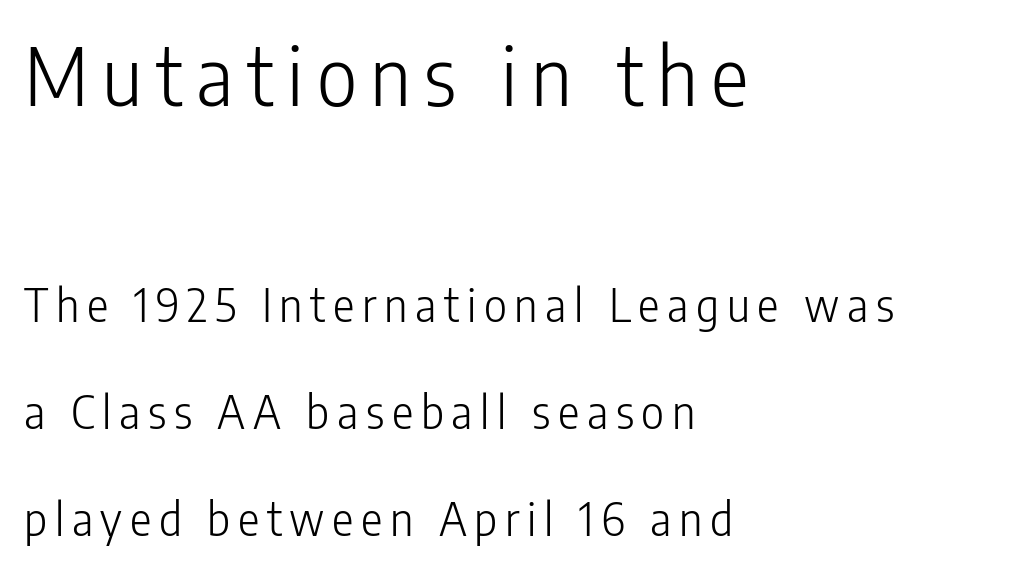
The image shows 79 px light, condensed sans-serif type, upright; set left-aligned, loose line spacing (2.38x), not underlined; the first (top) block is 1.76x larger; low stroke contrast and a medium x-height.
